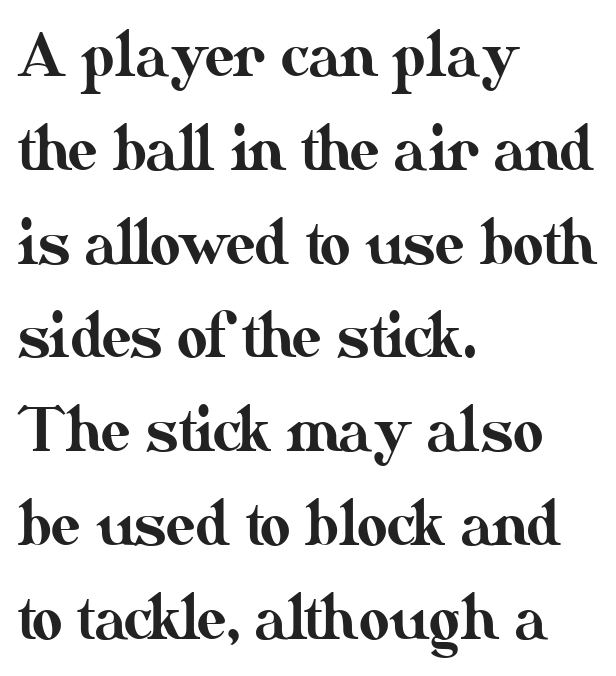
{"italic": "no", "width": "normal", "stroke_contrast": "medium", "x_height": "small", "monospaced": "no", "underline": "no", "align": "left", "line_spacing": "normal", "line_spacing_ratio": 1.59, "letter_spacing": "normal", "letter_spacing_em": 0.0, "glyph_px": 59}
